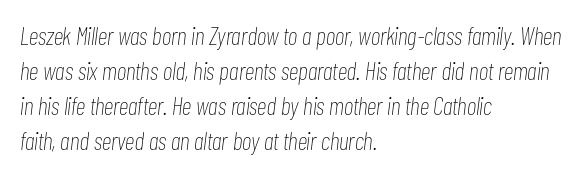
Q: Is the text bold? A: No.
Q: Is the text italic (slanted)? A: Yes, it leans right by about 7 degrees.
Q: Is the text underlined? A: No.
Q: How is the paragraph aligned? A: Left-aligned.
Q: Is the spacing between letters normal or unusually wide? A: Normal.
Q: Is the spacing between lines tight, normal or loose? A: Normal.
